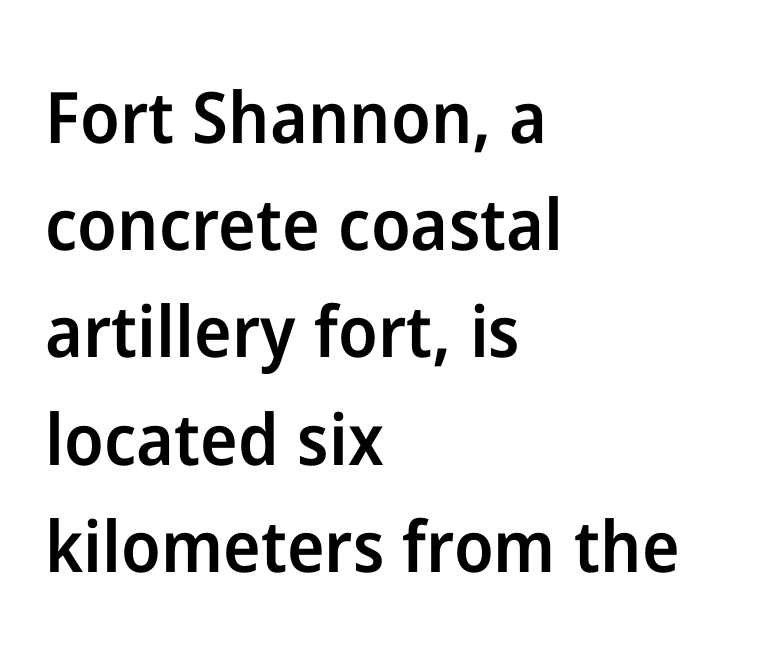
{"serif": "no", "italic": "no", "bold": "semi", "weight": "semibold", "width": "normal", "stroke_contrast": "low", "x_height": "medium", "monospaced": "no", "underline": "no", "align": "left", "line_spacing": "normal", "line_spacing_ratio": 1.51, "letter_spacing": "normal", "letter_spacing_em": 0.0, "glyph_px": 71}
